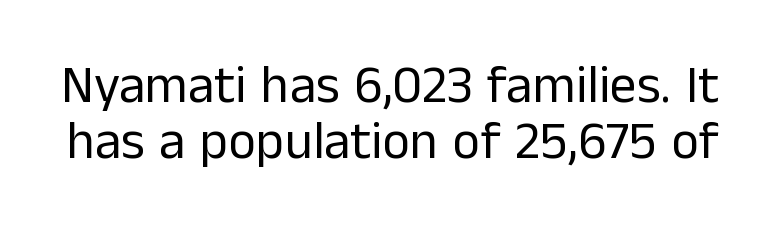
The image shows 53 px regular-weight sans-serif type, upright; set tight line spacing (1.06x), normal letter spacing, not underlined; low stroke contrast and a medium x-height.
